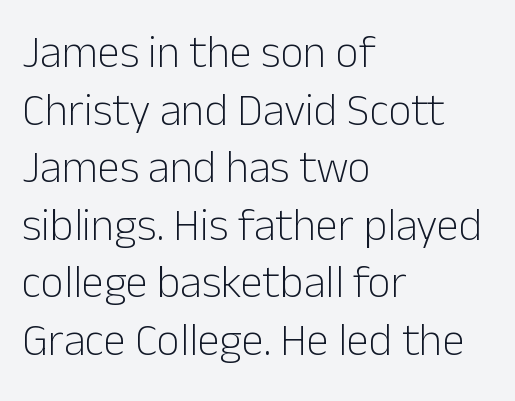
Q: Is the text bold? A: No.
Q: Is the text italic (slanted)? A: No, it is upright.
Q: Is the typeface a serif or a sans-serif typeface? A: Sans-serif.
Q: Is the text underlined? A: No.
Q: How is the paragraph aligned? A: Left-aligned.
Q: Is the spacing between letters normal or unusually wide? A: Normal.
Q: Is the spacing between lines tight, normal or loose? A: Normal.
Q: Width (condensed, normal, or wide)? A: Normal.
Q: Stroke contrast? A: Low.
Q: x-height? A: Medium.
Q: Monospaced? A: No.
